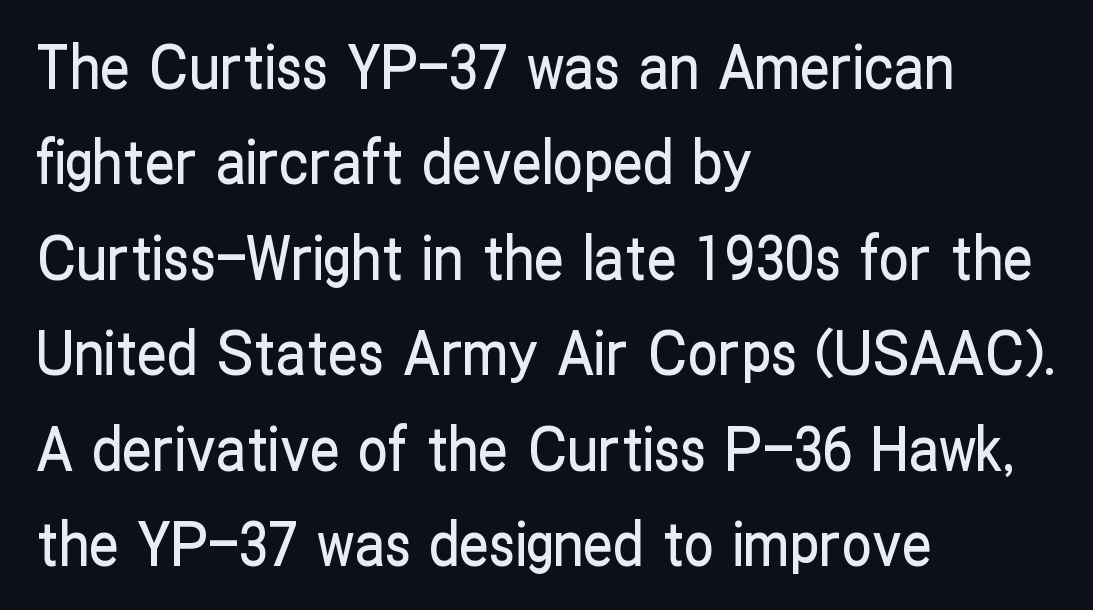
{"serif": "no", "italic": "no", "width": "condensed", "stroke_contrast": "low", "x_height": "medium", "monospaced": "no", "underline": "no", "align": "left", "line_spacing": "normal", "line_spacing_ratio": 1.59, "letter_spacing": "normal", "letter_spacing_em": 0.0, "glyph_px": 60}
